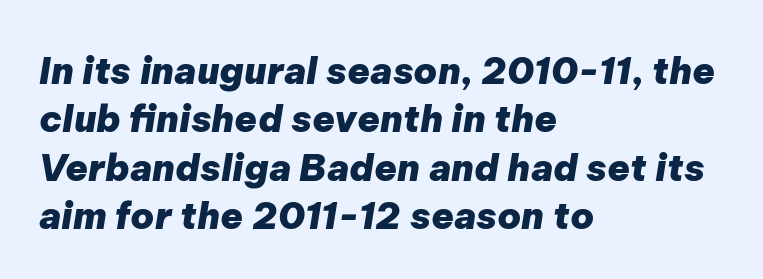
{"italic": "yes", "lean": "right", "slant_degrees": 9, "bold": "yes", "weight": "heavy", "width": "normal", "stroke_contrast": "low", "x_height": "medium", "monospaced": "no", "underline": "no", "align": "left", "line_spacing": "normal", "line_spacing_ratio": 1.31, "letter_spacing": "normal", "letter_spacing_em": 0.0, "glyph_px": 37}
